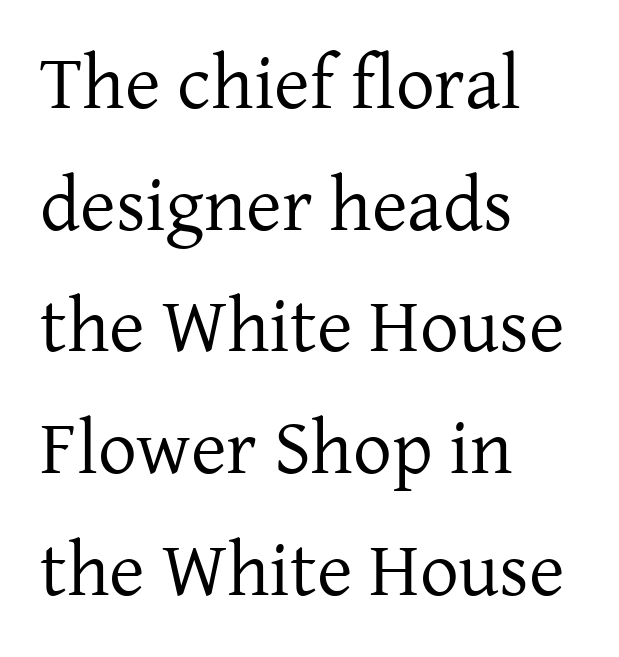
These lines are composed in type with serifs. The letters advance in unequal steps, a hallmark of proportional type. The passage shown has conventional tracking throughout. The passage shown stacks its lines at a standard gap. Is the type heavy? It reads as light-to-regular instead. Designer's note — italics off, roman on.
